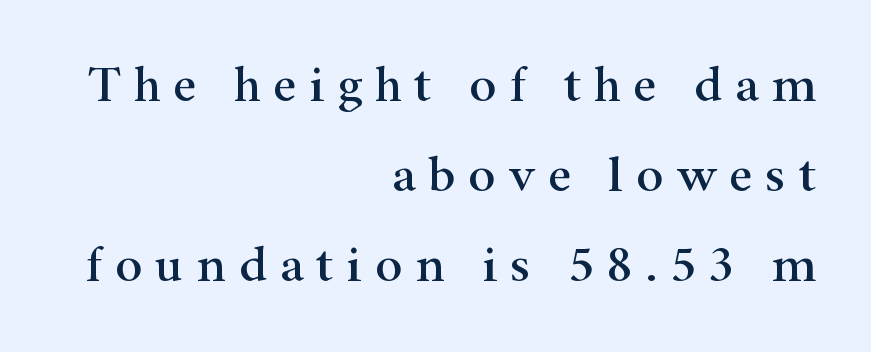
{"serif": "yes", "italic": "no", "width": "wide", "stroke_contrast": "high", "x_height": "small", "monospaced": "no", "underline": "no", "align": "right", "line_spacing_ratio": 1.76, "letter_spacing": "wide", "letter_spacing_em": 0.25, "glyph_px": 51}
